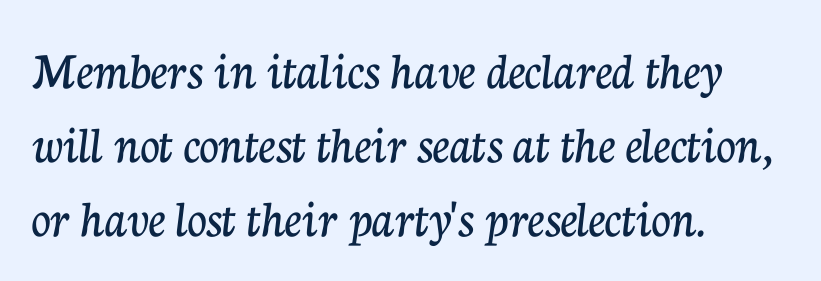
{"serif": "yes", "width": "normal", "stroke_contrast": "low", "x_height": "medium", "monospaced": "no", "underline": "no", "align": "left", "line_spacing": "normal", "line_spacing_ratio": 1.37, "letter_spacing": "normal", "letter_spacing_em": 0.0, "glyph_px": 54}
